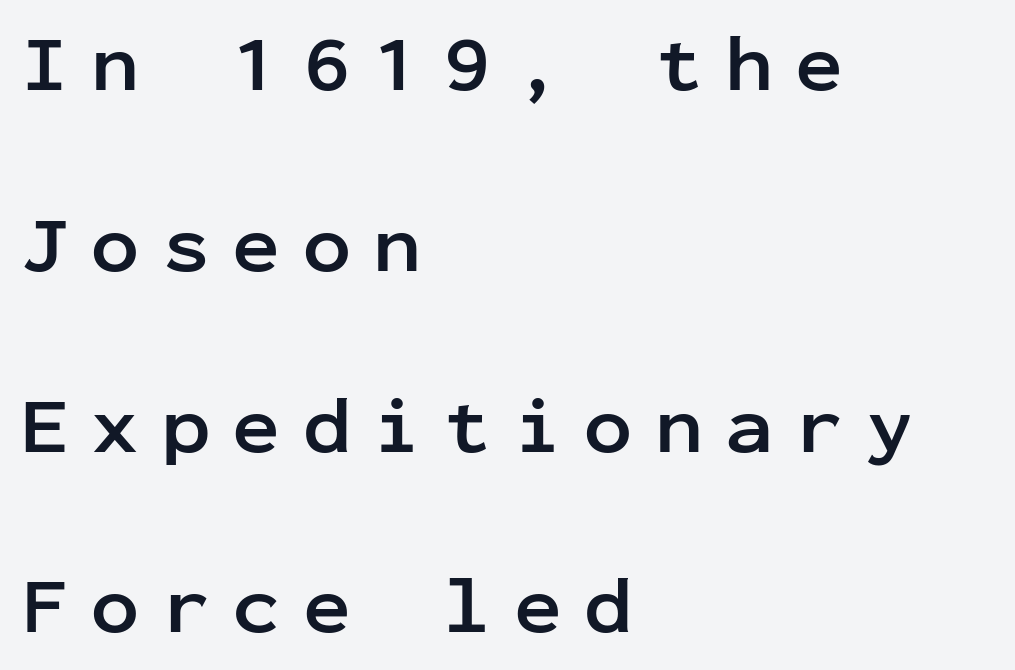
The image shows 80 px semibold sans-serif type, upright, monospaced; set left-aligned, loose line spacing (2.26x), unusually wide letter spacing (+0.28 em), not underlined; low stroke contrast and a medium x-height.
